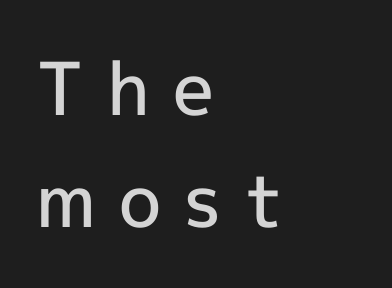
Proportional: the letters do not fall into vertical columns. Which margin do the lines hug? The left one — the right edge is uneven. The lettering holds an erect, upright posture throughout. I'd describe the lettering as semibold — firm but not a full bold.
